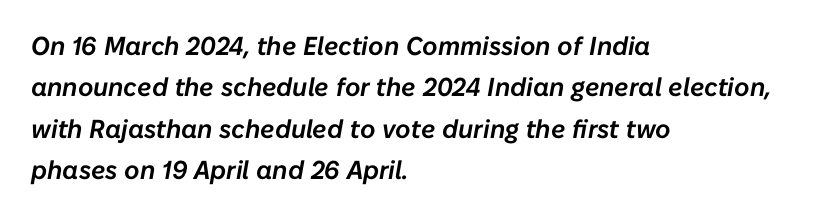
Check under the words: just untouched page. The rows are spaced the way most documents space them. Leftover space on each line is placed entirely after the last word. Here the glyphs are tracked normally, forming tight word shapes.
